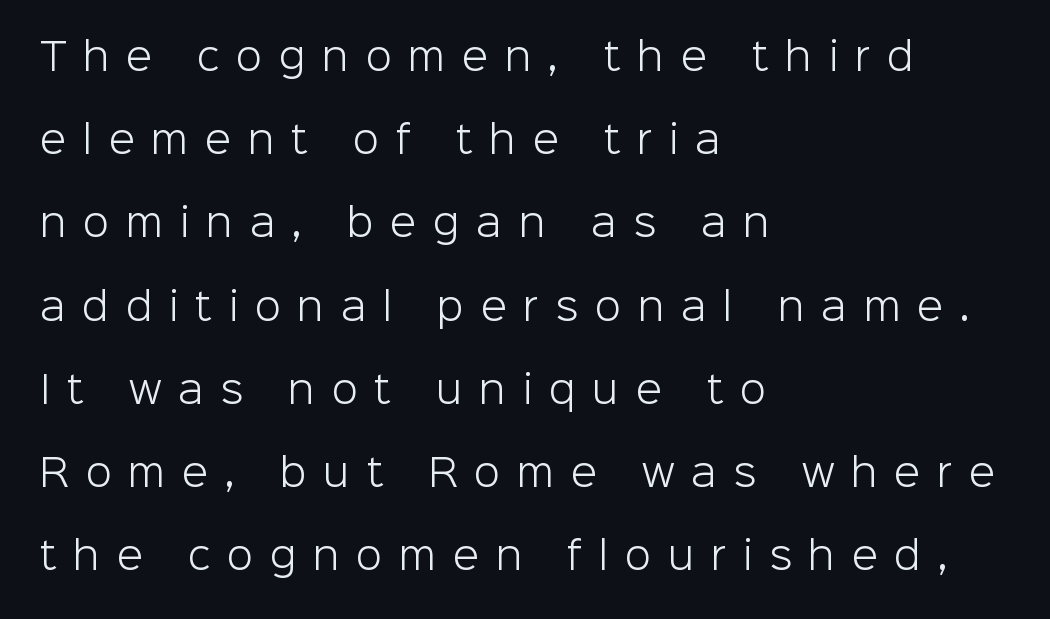
Q: Is the text bold? A: No.
Q: Is the text italic (slanted)? A: No, it is upright.
Q: Is the typeface a serif or a sans-serif typeface? A: Sans-serif.
Q: Is the text underlined? A: No.
Q: How is the paragraph aligned? A: Left-aligned.
Q: Is the spacing between letters normal or unusually wide? A: Unusually wide.
Q: Is the spacing between lines tight, normal or loose? A: Loose.
Q: Width (condensed, normal, or wide)? A: Normal.
Q: Stroke contrast? A: Low.
Q: x-height? A: Medium.
Q: Monospaced? A: No.
